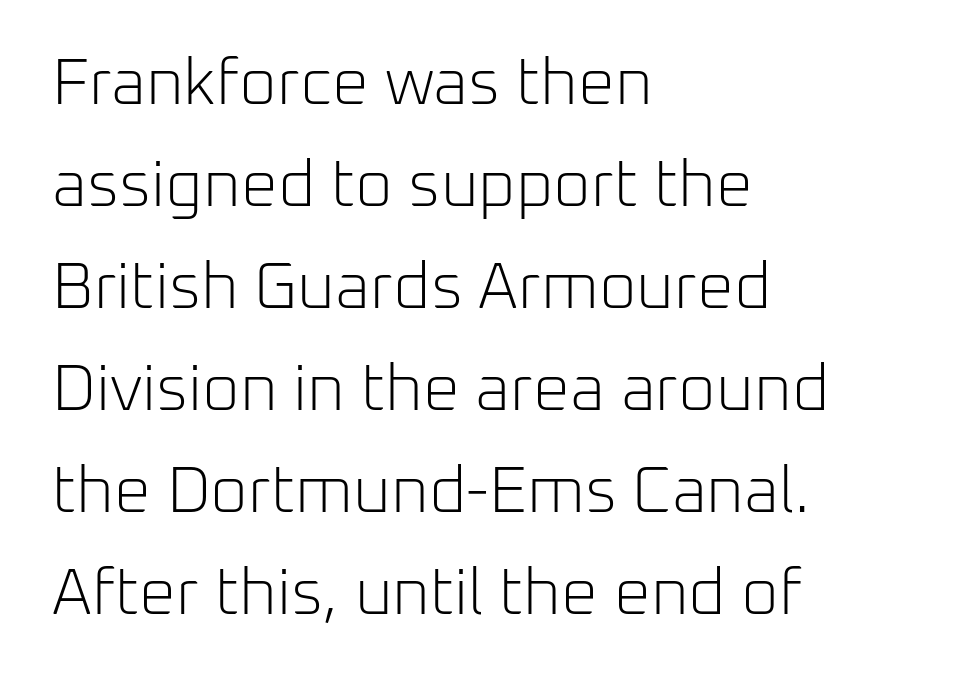
No chunkiness to these letters — they're not bold. Do the letters lean? They stand straight. You could not count columns in this text — the font is proportionally spaced. Underline: absent. Glyph-to-glyph distance matches everyday printed text. Nope, no serifs anywhere on these letters.
